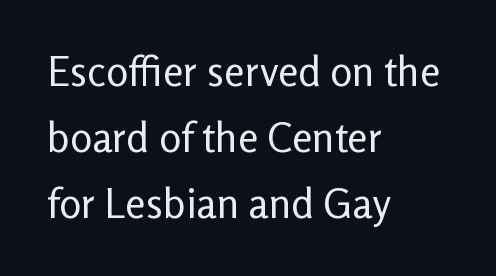
Q: Is the text bold? A: No.
Q: Is the text italic (slanted)? A: No, it is upright.
Q: Is the typeface a serif or a sans-serif typeface? A: Sans-serif.
Q: Is the text underlined? A: No.
Q: How is the paragraph aligned? A: Left-aligned.
Q: Is the spacing between letters normal or unusually wide? A: Normal.
Q: Is the spacing between lines tight, normal or loose? A: Normal.
Q: Width (condensed, normal, or wide)? A: Normal.
Q: Stroke contrast? A: Low.
Q: x-height? A: Medium.
Q: Monospaced? A: No.
